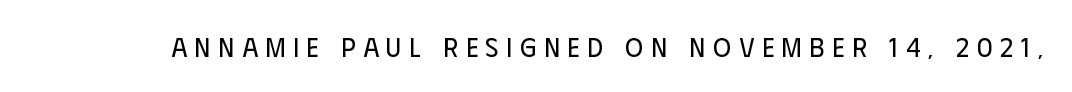
Is the type heavy? It reads as light-to-regular instead. Caption: expanded tracking, letters set apart. Rule under the text: the space is simply empty. Italic: no, the glyphs are upright roman.
